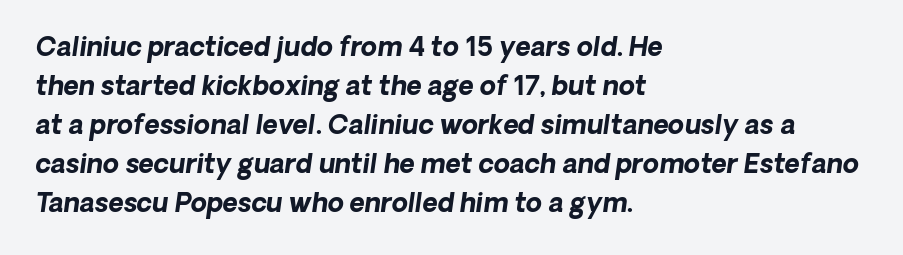
The image shows 26 px bold type, italic (leaning right); set left-aligned, normal line spacing (1.5x), normal letter spacing, not underlined.
